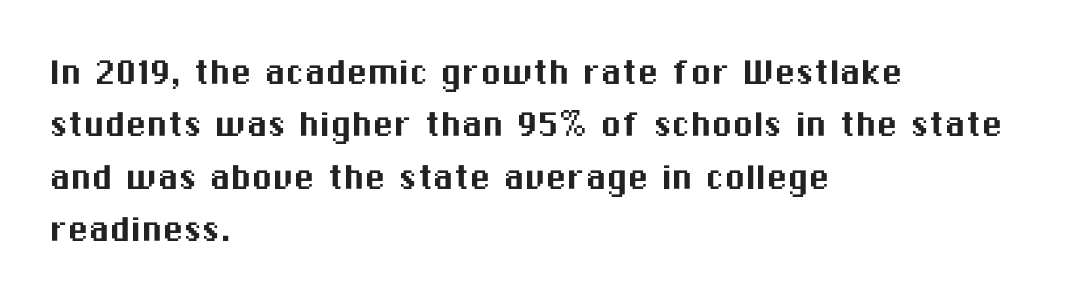
Q: Is the text italic (slanted)? A: No, it is upright.
Q: Is the typeface a serif or a sans-serif typeface? A: Sans-serif.
Q: Is the text underlined? A: No.
Q: How is the paragraph aligned? A: Left-aligned.
Q: Is the spacing between letters normal or unusually wide? A: Normal.
Q: Is the spacing between lines tight, normal or loose? A: Normal.
Q: Width (condensed, normal, or wide)? A: Normal.
Q: Stroke contrast? A: Medium.
Q: x-height? A: Medium.
Q: Monospaced? A: No.
